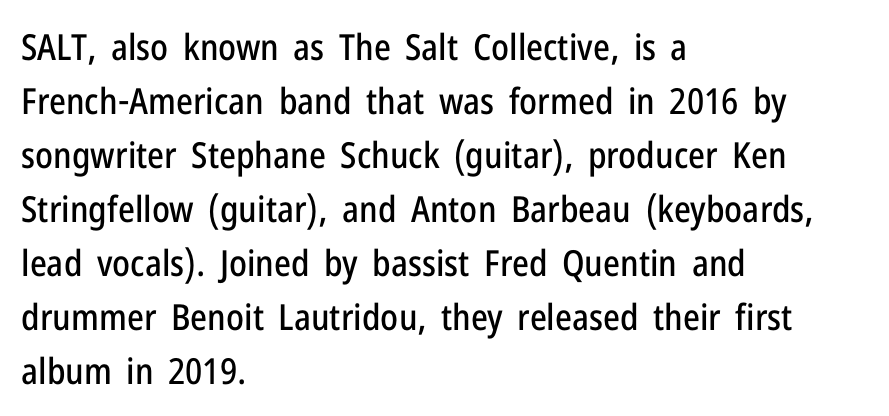
{"serif": "no", "italic": "no", "width": "condensed", "stroke_contrast": "low", "x_height": "medium", "monospaced": "no", "underline": "no", "align": "left", "line_spacing": "normal", "line_spacing_ratio": 1.5, "letter_spacing": "normal", "letter_spacing_em": 0.0, "glyph_px": 36}
